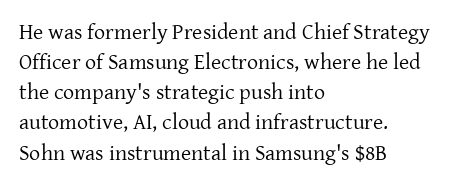
Q: Is the text bold? A: No.
Q: Is the text italic (slanted)? A: No, it is upright.
Q: Is the text underlined? A: No.
Q: How is the paragraph aligned? A: Left-aligned.
Q: Is the spacing between letters normal or unusually wide? A: Normal.
Q: Is the spacing between lines tight, normal or loose? A: Normal.
